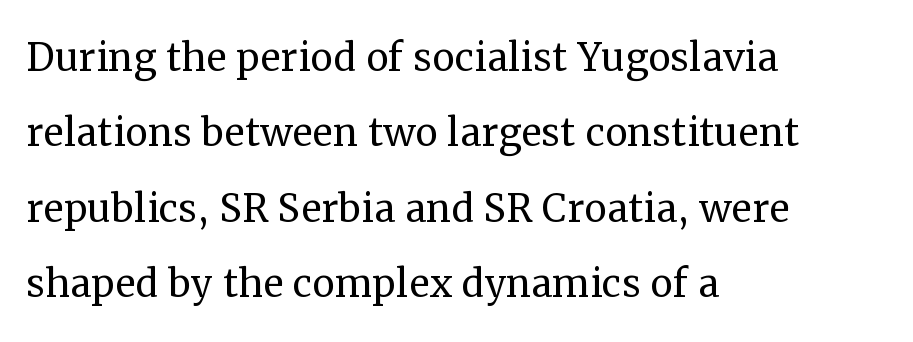
Students, note that the glyphs here touch the page at normal intervals. A light-to-regular cut is what we see here. Teacher's note: observe the even left margin — that is flush-left alignment. Check under the words: just untouched page. Font category for this specimen: serif.
